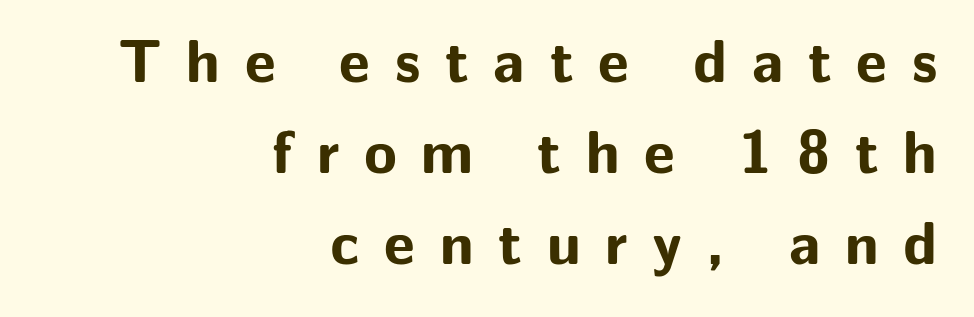
{"serif": "no", "italic": "no", "bold": "yes", "weight": "bold", "width": "normal", "stroke_contrast": "low", "x_height": "medium", "monospaced": "no", "underline": "no", "align": "right", "line_spacing": "normal", "line_spacing_ratio": 1.52, "letter_spacing": "wide", "letter_spacing_em": 0.41, "glyph_px": 60}
